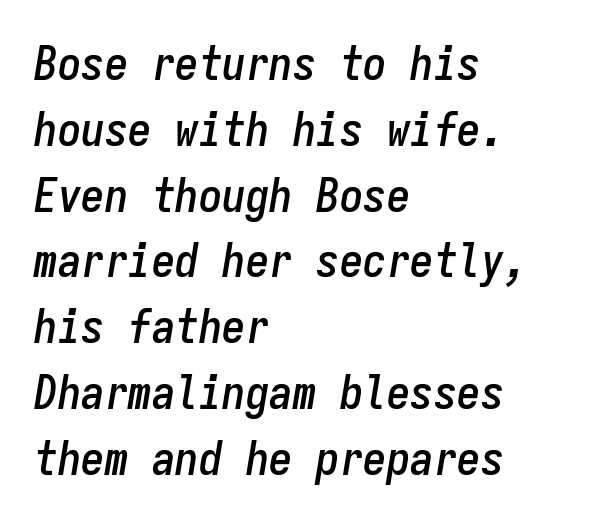
{"italic": "yes", "lean": "right", "slant_degrees": 9, "width": "condensed", "stroke_contrast": "low", "x_height": "medium", "monospaced": "yes", "underline": "no", "align": "left", "line_spacing": "normal", "line_spacing_ratio": 1.4, "letter_spacing": "normal", "letter_spacing_em": 0.0, "glyph_px": 47}
